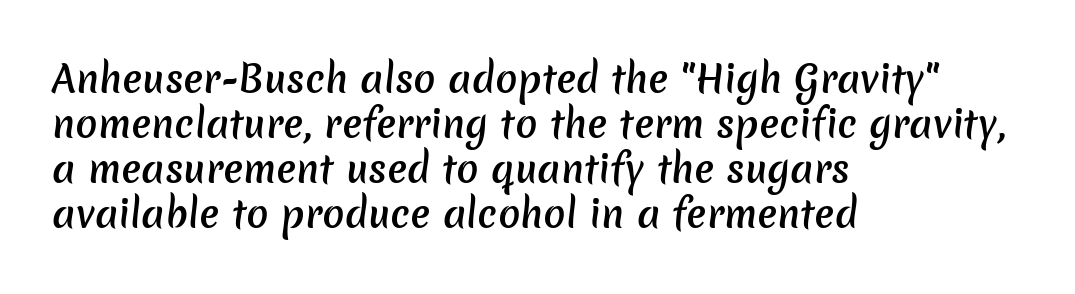
Q: Is the text bold? A: Semi-bold.
Q: Is the typeface a serif or a sans-serif typeface? A: Sans-serif.
Q: Is the text underlined? A: No.
Q: How is the paragraph aligned? A: Left-aligned.
Q: Is the spacing between letters normal or unusually wide? A: Normal.
Q: Width (condensed, normal, or wide)? A: Normal.
Q: Stroke contrast? A: Low.
Q: x-height? A: Medium.
Q: Monospaced? A: No.
